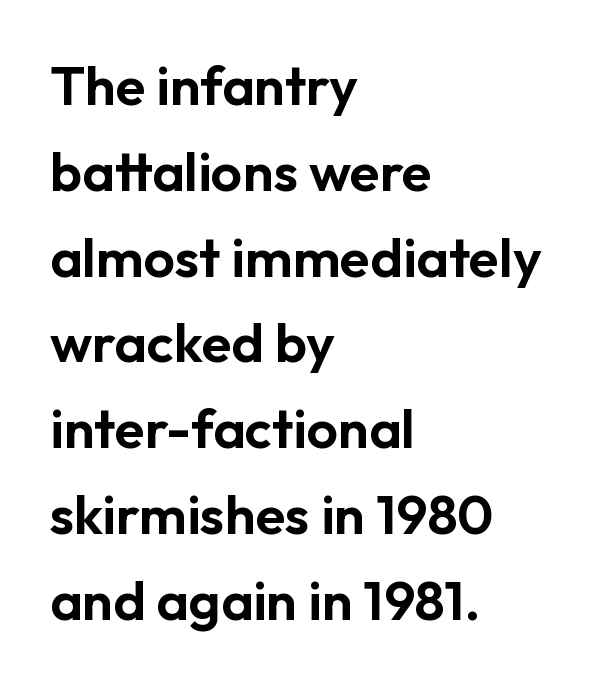
A typesetter would mark this as roman, not italic. The type is set solid horizontally, with unmodified tracking. The specimen omits any rule beneath the text block's lines. One-word summary of the alignment: left. Horizontal bands of white between lines are of average thickness. Is this a fixed-width face? No — the glyphs have proportional, varying widths.
